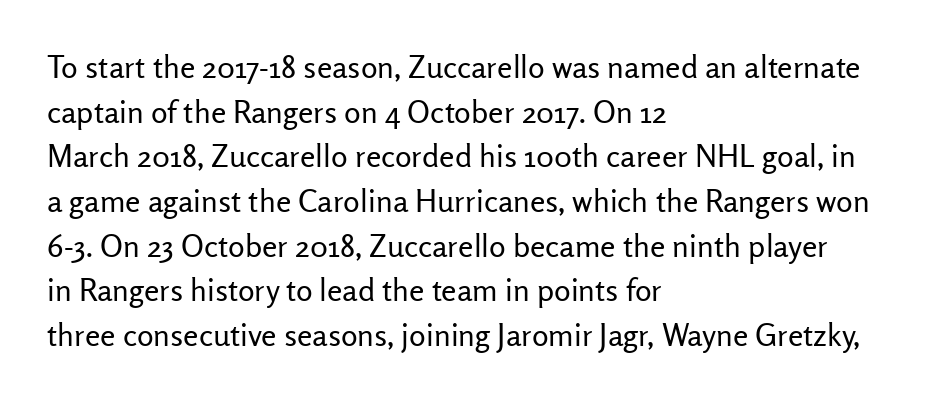
{"serif": "no", "italic": "no", "bold": "no", "weight": "regular", "width": "normal", "stroke_contrast": "low", "x_height": "medium", "monospaced": "no", "underline": "no", "align": "left", "line_spacing": "normal", "line_spacing_ratio": 1.44, "letter_spacing": "normal", "letter_spacing_em": 0.0, "glyph_px": 31}
